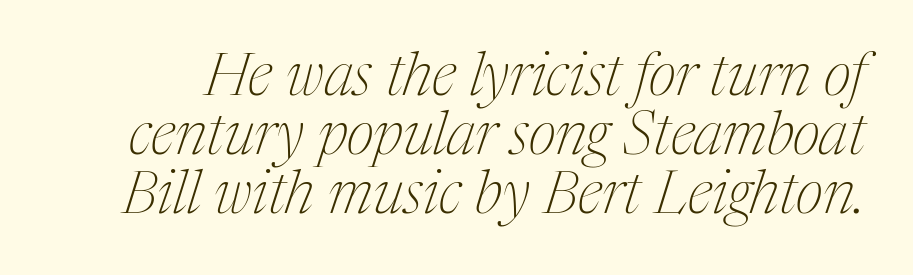
What kind of face is this? One with serifs. Each letter keeps its own natural width here, so spacing adapts to shape. Bold? No — there's no thickening of the strokes. Each new line begins almost immediately beneath the previous one.
